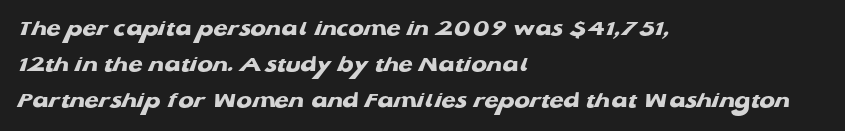
The setting favours the left margin, as ordinary paragraphs usually do. The rows are spaced the way most documents space them. The zone under the glyphs is completely vacant. Does extra space separate the letters? No, they use regular spacing.
